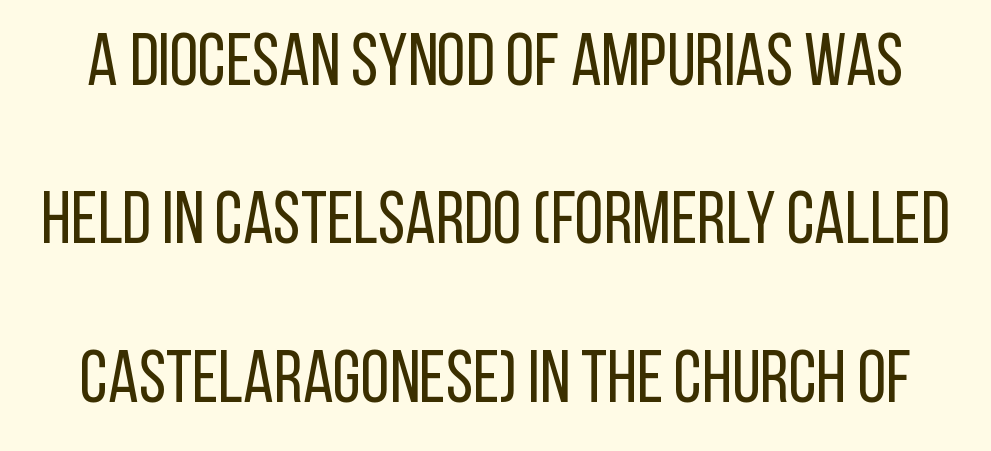
The image shows 73 px regular-weight, condensed sans-serif type, upright; set loose line spacing (2.17x), normal letter spacing, not underlined; low stroke contrast and a large x-height.
